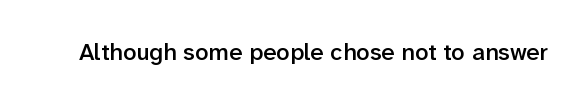
Q: Is the text bold? A: Semi-bold.
Q: Is the text italic (slanted)? A: No, it is upright.
Q: Is the text underlined? A: No.
Q: Is the spacing between letters normal or unusually wide? A: Normal.
